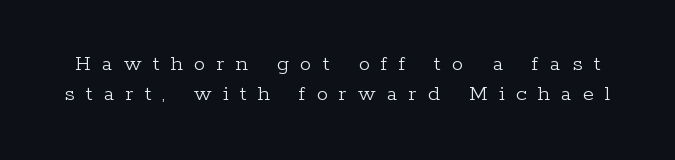
Whoever set this chose a conventional vertical rhythm. Style check: upright. Is the stroke heavy? The answer is a plain regular-or-lighter. The words here are not underlined.
